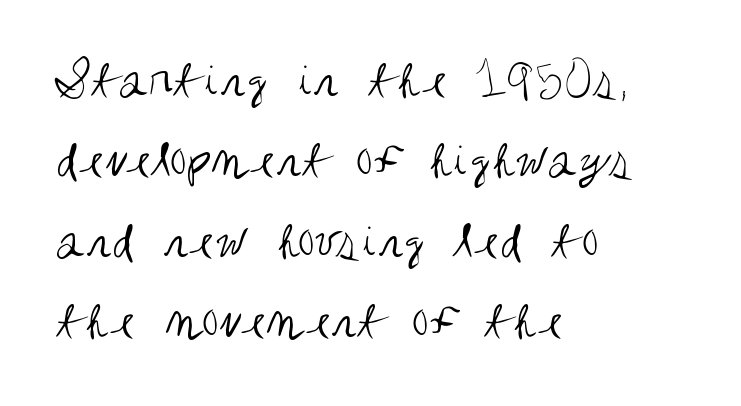
{"serif": "no", "bold": "no", "weight": "regular", "width": "condensed", "stroke_contrast": "medium", "x_height": "large", "monospaced": "no", "underline": "no", "align": "left", "line_spacing": "normal", "line_spacing_ratio": 1.46, "letter_spacing": "normal", "letter_spacing_em": 0.0, "glyph_px": 55}
